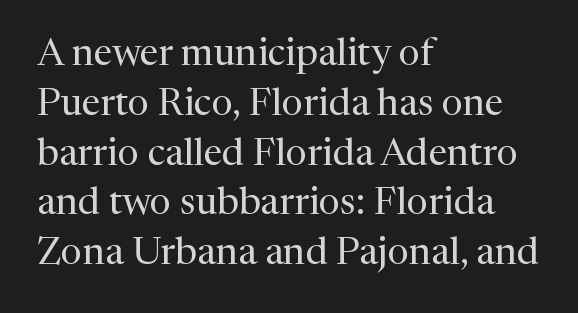
The image shows 38 px regular-weight serif type, upright; set left-aligned, normal line spacing (1.31x), normal letter spacing, not underlined; medium stroke contrast and a medium x-height.
